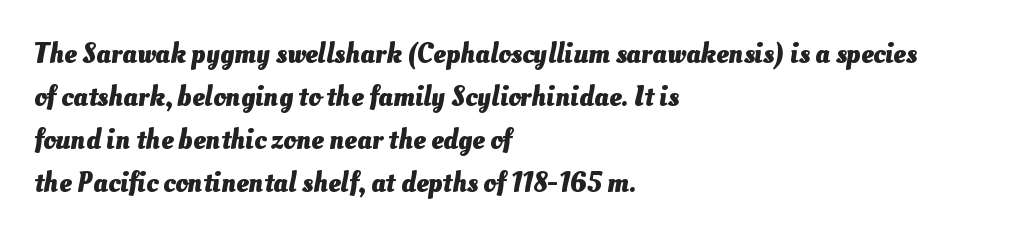
{"bold": "yes", "weight": "heavy", "width": "normal", "stroke_contrast": "medium", "x_height": "small", "monospaced": "no", "underline": "no", "align": "left", "line_spacing": "normal", "line_spacing_ratio": 1.54, "letter_spacing": "normal", "letter_spacing_em": 0.0, "glyph_px": 28}
